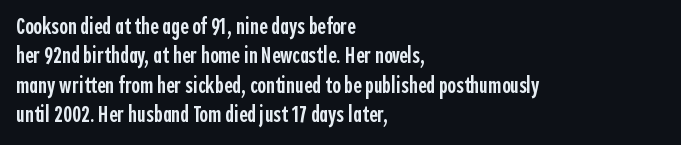
All the whitespace from short lines collects on the right. You could call the tracking neutral — neither tight nor loose. The axis of the letterforms is exactly vertical. Honestly, there is no underline to notice here at all.
